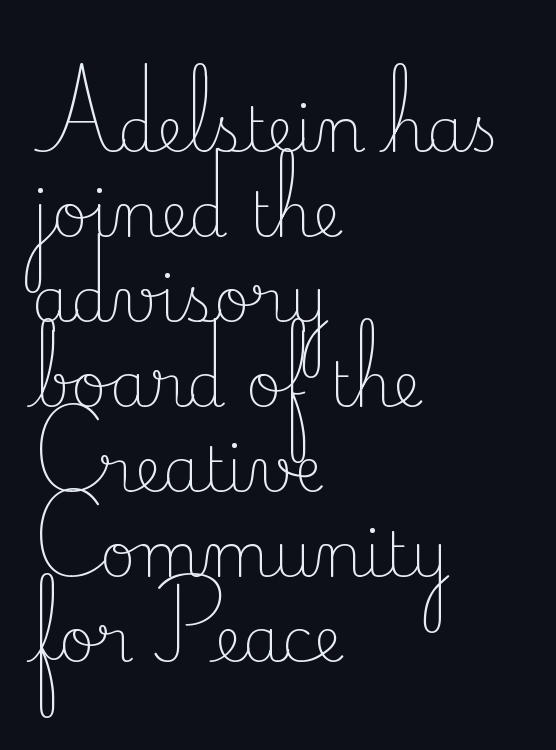
If you measured baseline to baseline, you'd find a middling distance. Is the stroke heavy? The answer is a plain regular-or-lighter. The foot of each line stays bare and open. Inter-character spacing is left at the font's built-in metrics.
